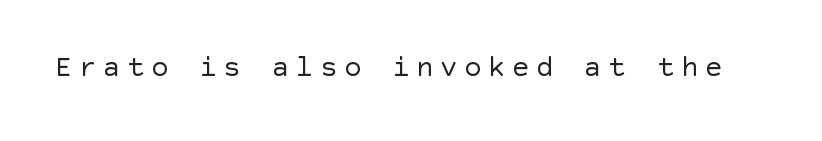
The image shows 29 px regular-weight sans-serif type, upright; set unusually wide letter spacing (+0.23 em), not underlined; a large x-height.
